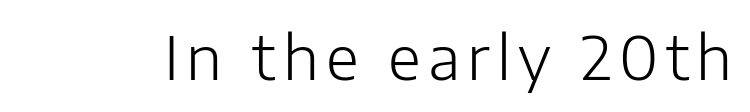
The image shows 60 px light sans-serif type, upright; set not underlined; low stroke contrast and a medium x-height.
